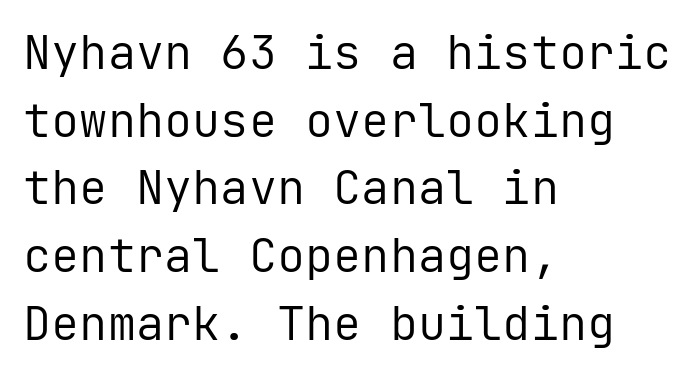
{"serif": "no", "italic": "no", "bold": "no", "weight": "regular", "width": "normal", "stroke_contrast": "low", "x_height": "medium", "monospaced": "yes", "underline": "no", "align": "left", "line_spacing": "normal", "line_spacing_ratio": 1.44, "letter_spacing": "normal", "letter_spacing_em": 0.0, "glyph_px": 47}
